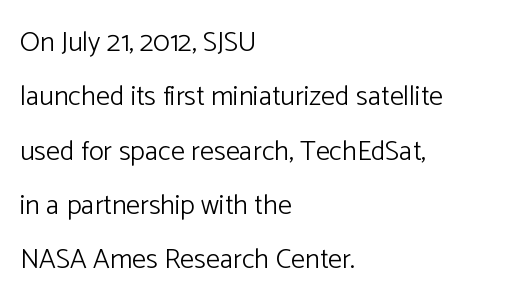
Q: Is the text bold? A: No.
Q: Is the text italic (slanted)? A: No, it is upright.
Q: Is the typeface a serif or a sans-serif typeface? A: Sans-serif.
Q: Is the text underlined? A: No.
Q: How is the paragraph aligned? A: Left-aligned.
Q: Is the spacing between letters normal or unusually wide? A: Normal.
Q: Is the spacing between lines tight, normal or loose? A: Loose.
Q: Width (condensed, normal, or wide)? A: Normal.
Q: Stroke contrast? A: Low.
Q: x-height? A: Medium.
Q: Monospaced? A: No.
